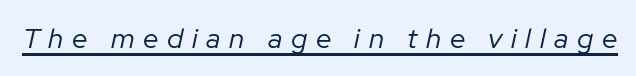
In terms of posture, this sample is oblique. Stroke mass is kept to a normal reading level or below. Looks like someone drew a line under every word here. Character widths vary here, with narrow letters taking less room than wide ones. Display-style spreading of the glyphs; the letterfit is very open.
